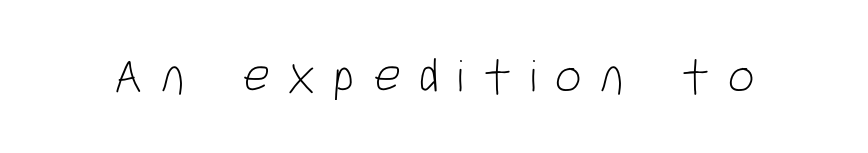
The image shows 48 px light, condensed sans-serif type; set unusually wide letter spacing (+0.37 em), not underlined; low stroke contrast and a large x-height.
